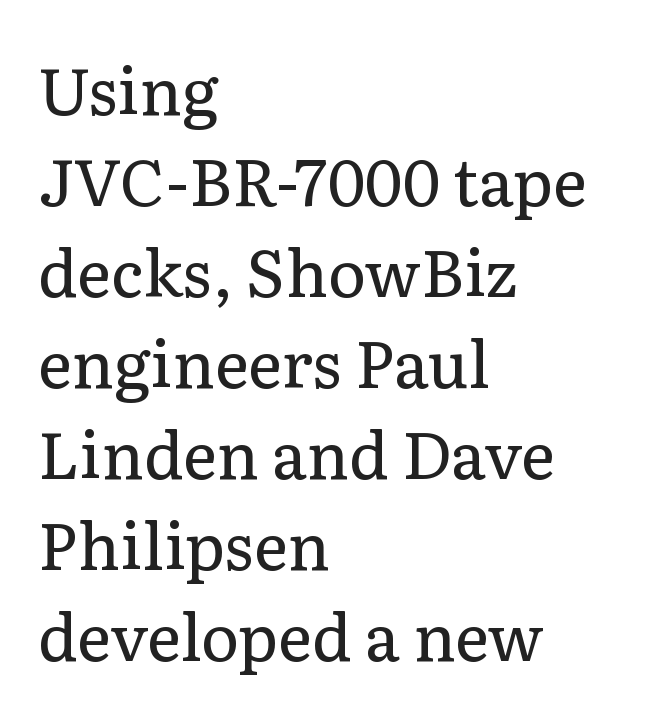
Q: Is the text bold? A: No.
Q: Is the text italic (slanted)? A: No, it is upright.
Q: Is the typeface a serif or a sans-serif typeface? A: Serif.
Q: Is the text underlined? A: No.
Q: How is the paragraph aligned? A: Left-aligned.
Q: Is the spacing between letters normal or unusually wide? A: Normal.
Q: Is the spacing between lines tight, normal or loose? A: Normal.
Q: Width (condensed, normal, or wide)? A: Normal.
Q: Stroke contrast? A: Low.
Q: x-height? A: Medium.
Q: Monospaced? A: No.
